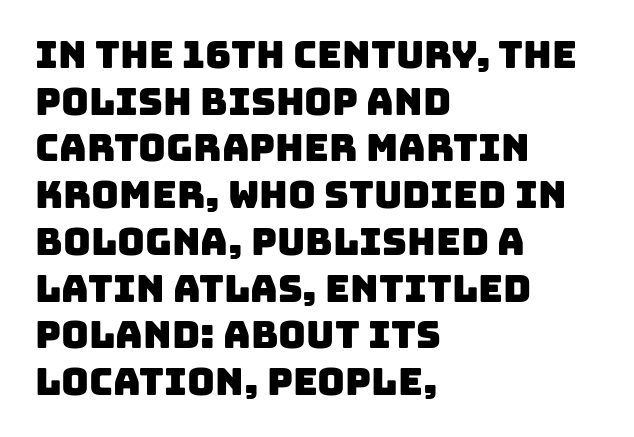
{"serif": "no", "width": "normal", "stroke_contrast": "low", "x_height": "large", "monospaced": "no", "underline": "no", "align": "left", "line_spacing_ratio": 1.23, "letter_spacing": "normal", "letter_spacing_em": 0.0, "glyph_px": 38}
